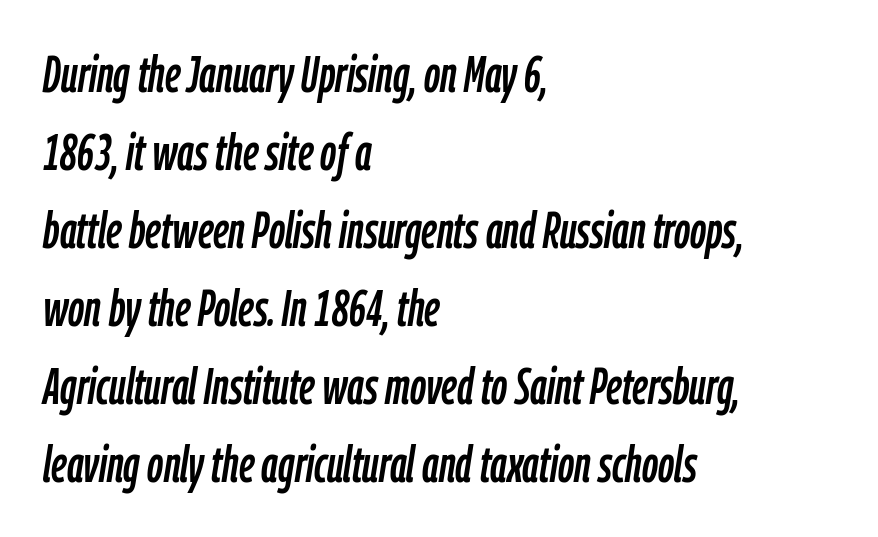
{"italic": "yes", "lean": "right", "slant_degrees": 9, "width": "condensed", "stroke_contrast": "low", "x_height": "medium", "monospaced": "no", "underline": "no", "align": "left", "line_spacing": "normal", "line_spacing_ratio": 1.56, "letter_spacing": "normal", "letter_spacing_em": 0.0, "glyph_px": 50}
